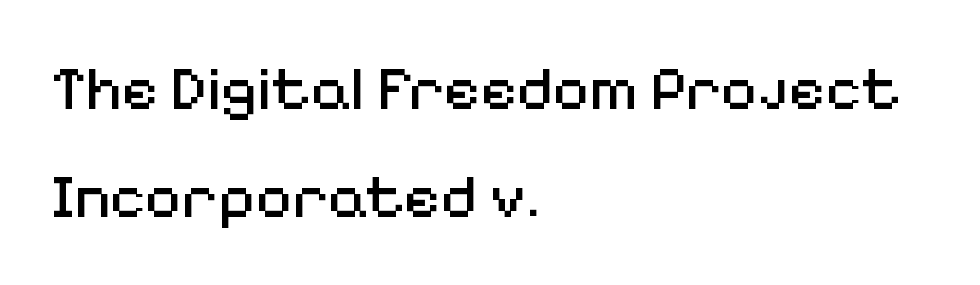
The image shows 63 px regular-weight sans-serif type, upright; set left-aligned, line spacing 1.72x, normal letter spacing, not underlined; medium stroke contrast and a medium x-height.
